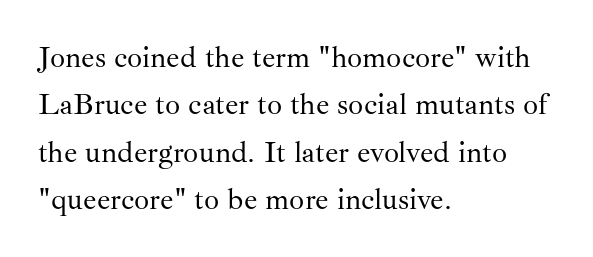
The image shows 30 px regular-weight serif type, upright; set left-aligned, normal line spacing (1.58x), normal letter spacing, not underlined; medium stroke contrast and a small x-height.
